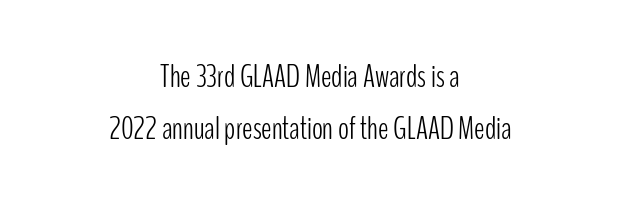
{"serif": "no", "italic": "no", "bold": "no", "weight": "light", "width": "condensed", "stroke_contrast": "low", "x_height": "medium", "monospaced": "no", "underline": "no", "align": "center", "line_spacing": "normal", "line_spacing_ratio": 1.62, "letter_spacing": "normal", "letter_spacing_em": 0.0, "glyph_px": 32}
